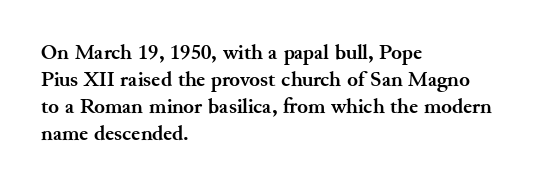
Q: Is the text bold? A: Yes.
Q: Is the text italic (slanted)? A: No, it is upright.
Q: Is the text underlined? A: No.
Q: How is the paragraph aligned? A: Left-aligned.
Q: Is the spacing between letters normal or unusually wide? A: Normal.
